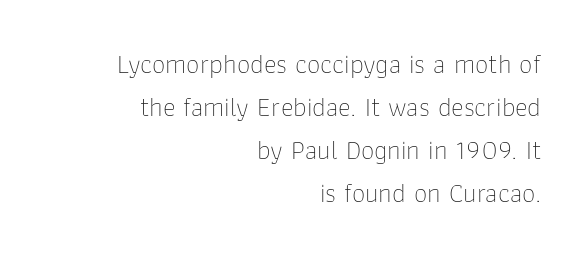
Q: Is the text bold? A: No.
Q: Is the text italic (slanted)? A: No, it is upright.
Q: Is the text underlined? A: No.
Q: How is the paragraph aligned? A: Right-aligned.
Q: Is the spacing between letters normal or unusually wide? A: Normal.
Q: Is the spacing between lines tight, normal or loose? A: Normal.
